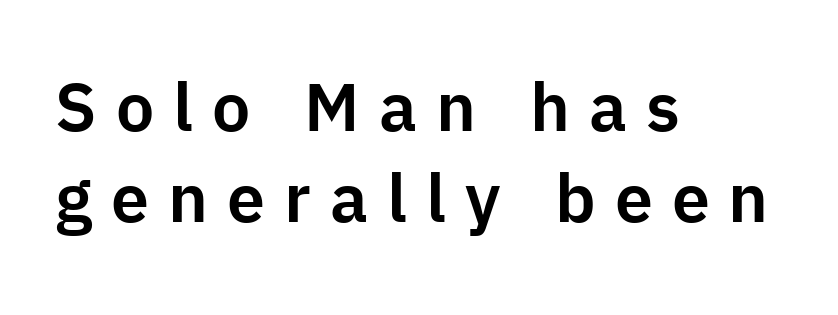
Words appear elongated and porous because spacing is wide. The ragged edge is on the right, which tells us the setting is flush left. The designer went with a sans here, leaving each stem footless. Do the characters align in a grid? No, the font is proportional. The line-height multiplier appears to be the usual default.
